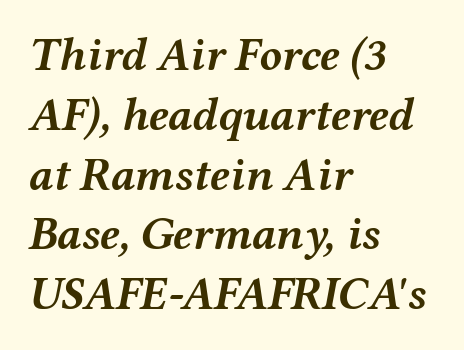
{"italic": "yes", "lean": "right", "slant_degrees": 12, "bold": "yes", "weight": "semibold", "width": "wide", "stroke_contrast": "medium", "x_height": "medium", "monospaced": "no", "underline": "no", "align": "left", "line_spacing": "normal", "line_spacing_ratio": 1.3, "letter_spacing": "normal", "letter_spacing_em": 0.0, "glyph_px": 46}
